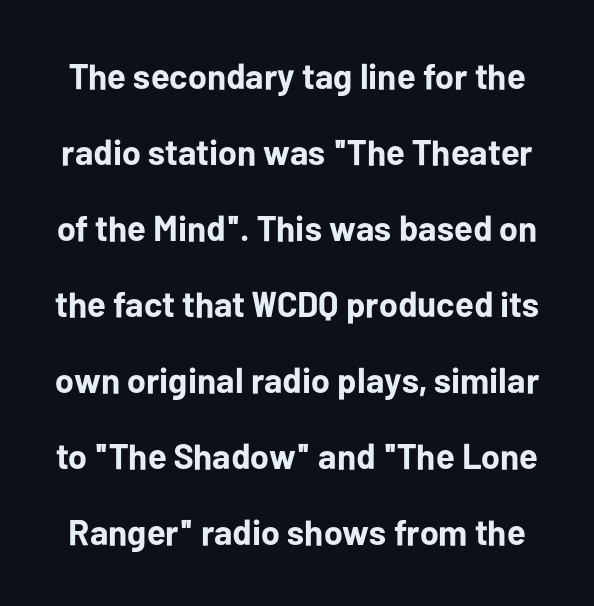
The image shows 36 px bold sans-serif type, upright; set loose line spacing (2.11x), normal letter spacing, not underlined; low stroke contrast and a medium x-height.
